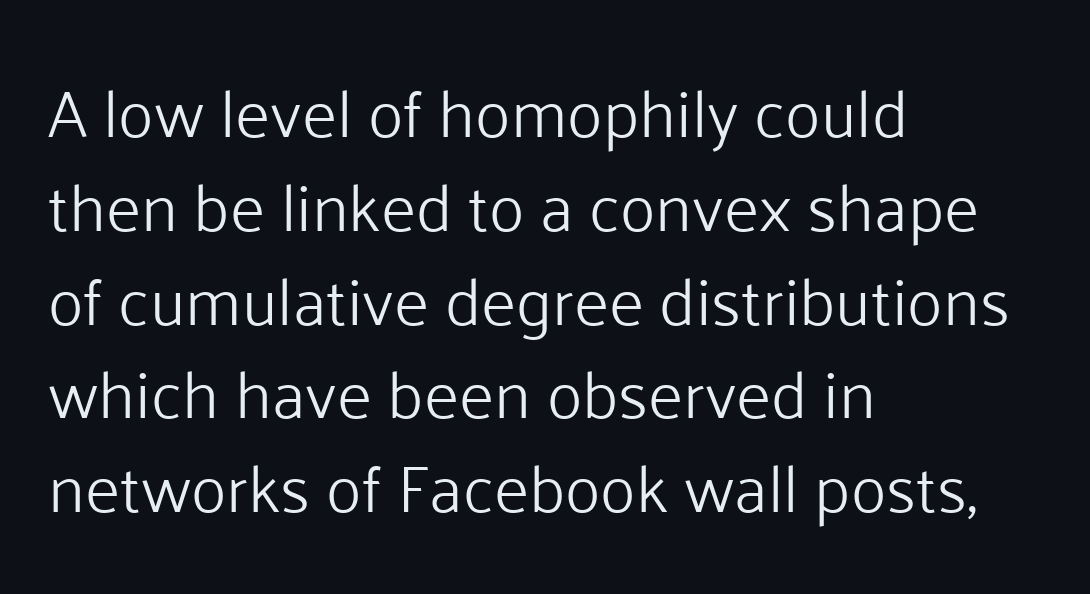
Heaviness? Minimal to ordinary, like unemphasized prose. Looks like regular typesetting: each glyph gets only the width it needs. The space directly below the letters is spotless. Each word holds together tightly as a unit, with standard inter-letter gaps. Look at the bottom of the vertical strokes: they stop flat, with no serifs. Regarding leading, the lines here are spaced in the standard way.
